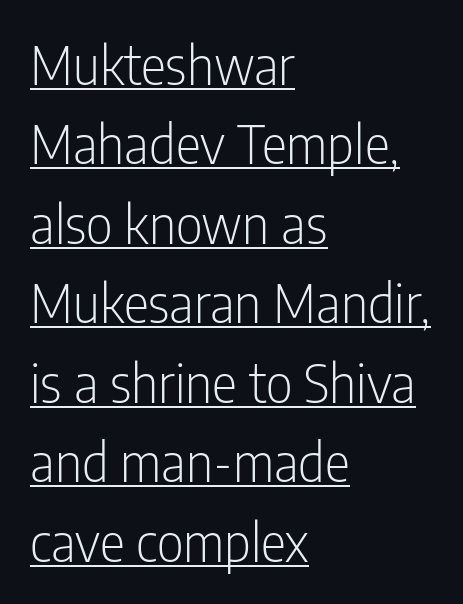
Each line of the rendering has a horizontal stroke beneath the glyphs. Serifs: no, the terminals of the letterforms are clean. The lettering holds an erect, upright posture throughout. The cut favours lightness, reaching ordinary text weight at its darkest. The rows are spaced the way most documents space them.
